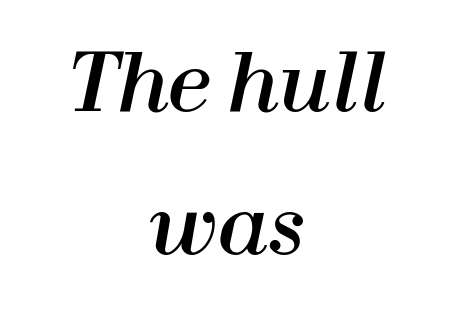
Q: Is the text italic (slanted)? A: Yes, it leans right by about 12 degrees.
Q: Is the text underlined? A: No.
Q: How is the paragraph aligned? A: Centered.
Q: Is the spacing between letters normal or unusually wide? A: Normal.
Q: Width (condensed, normal, or wide)? A: Normal.
Q: Stroke contrast? A: High.
Q: x-height? A: Medium.
Q: Monospaced? A: No.
